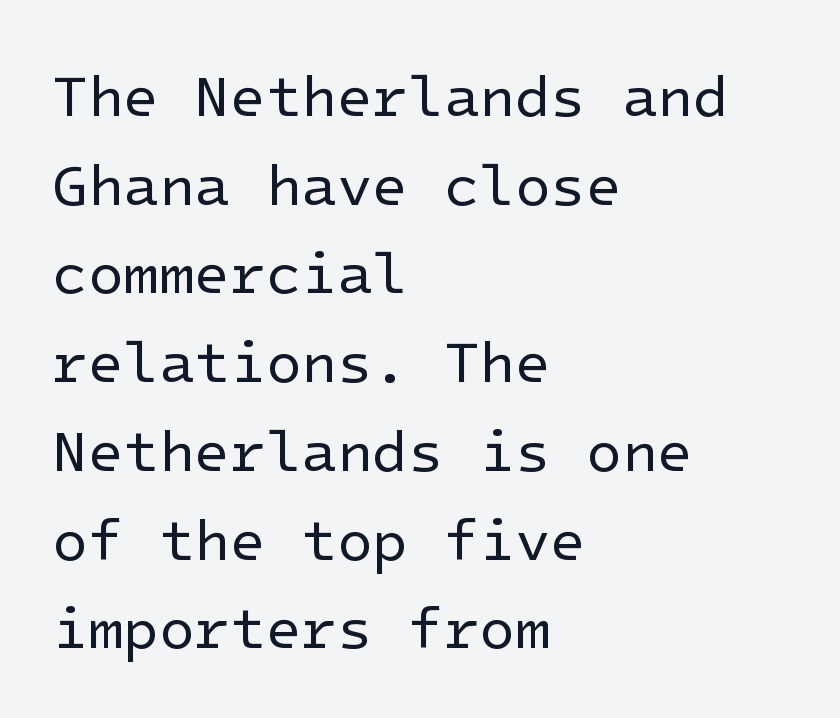
The image shows 58 px regular-weight sans-serif type, upright; set left-aligned, normal line spacing (1.53x), normal letter spacing, not underlined; low stroke contrast and a medium x-height.
